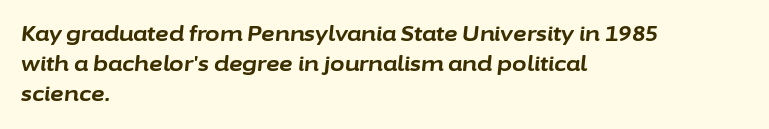
The image shows 21 px bold type, italic (leaning right); set left-aligned, normal line spacing (1.44x), normal letter spacing, not underlined.
